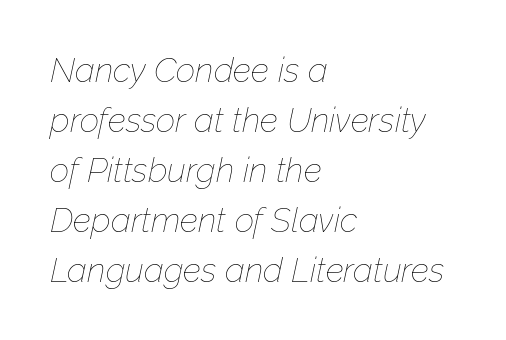
Q: Is the text bold? A: No.
Q: Is the text italic (slanted)? A: Yes, it leans right by about 12 degrees.
Q: Is the text underlined? A: No.
Q: How is the paragraph aligned? A: Left-aligned.
Q: Is the spacing between letters normal or unusually wide? A: Normal.
Q: Is the spacing between lines tight, normal or loose? A: Normal.
Q: Width (condensed, normal, or wide)? A: Normal.
Q: Stroke contrast? A: Low.
Q: x-height? A: Medium.
Q: Monospaced? A: No.
